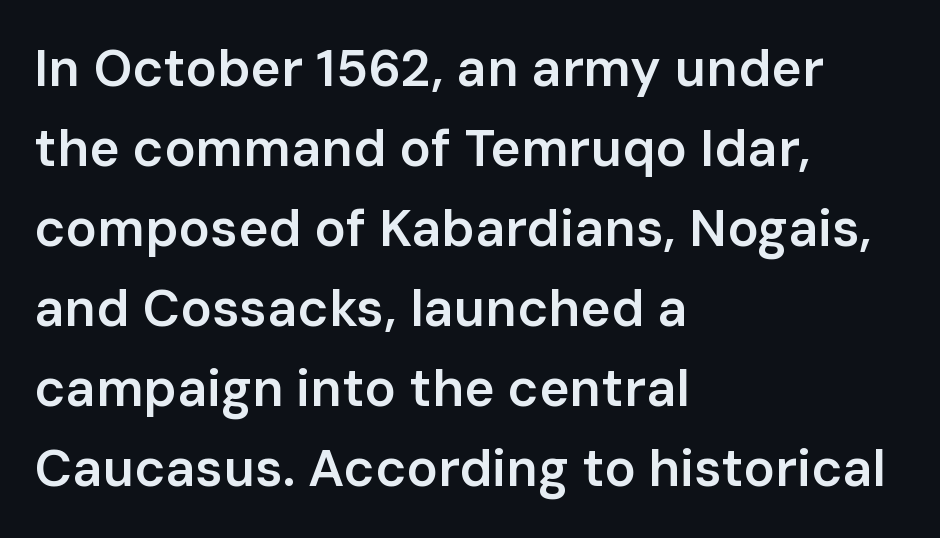
Q: Is the text bold? A: Semi-bold.
Q: Is the text italic (slanted)? A: No, it is upright.
Q: Is the typeface a serif or a sans-serif typeface? A: Sans-serif.
Q: Is the text underlined? A: No.
Q: How is the paragraph aligned? A: Left-aligned.
Q: Is the spacing between letters normal or unusually wide? A: Normal.
Q: Is the spacing between lines tight, normal or loose? A: Normal.
Q: Width (condensed, normal, or wide)? A: Normal.
Q: Stroke contrast? A: Low.
Q: x-height? A: Medium.
Q: Monospaced? A: No.
